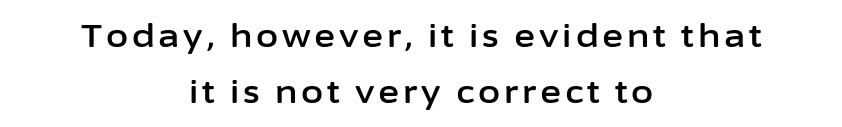
{"serif": "no", "italic": "no", "width": "normal", "stroke_contrast": "low", "x_height": "medium", "monospaced": "no", "underline": "no", "align": "center", "line_spacing_ratio": 1.75, "glyph_px": 32}
